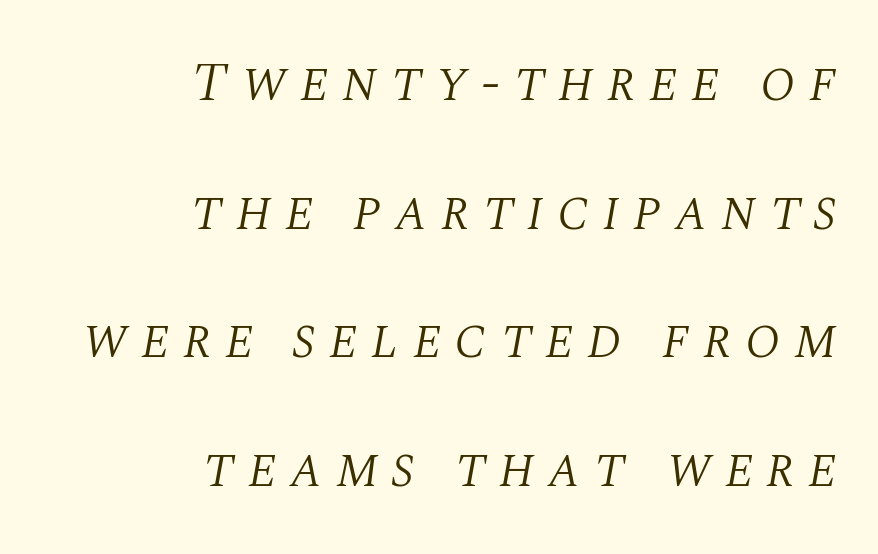
Q: Is the text bold? A: No.
Q: Is the text italic (slanted)? A: Yes, it leans right by about 10 degrees.
Q: Is the typeface a serif or a sans-serif typeface? A: Serif.
Q: Is the text underlined? A: No.
Q: How is the paragraph aligned? A: Right-aligned.
Q: Is the spacing between letters normal or unusually wide? A: Unusually wide.
Q: Is the spacing between lines tight, normal or loose? A: Loose.
Q: Width (condensed, normal, or wide)? A: Normal.
Q: Stroke contrast? A: Medium.
Q: x-height? A: Large.
Q: Monospaced? A: No.
